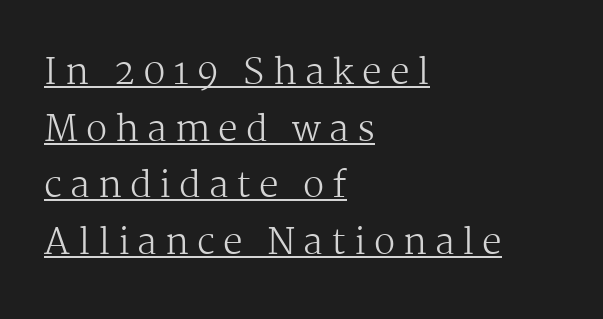
{"serif": "yes", "italic": "no", "bold": "no", "weight": "regular", "width": "normal", "stroke_contrast": "medium", "x_height": "medium", "monospaced": "no", "underline": "yes", "align": "left", "line_spacing": "normal", "line_spacing_ratio": 1.62, "letter_spacing": "wide", "letter_spacing_em": 0.23, "glyph_px": 35}
